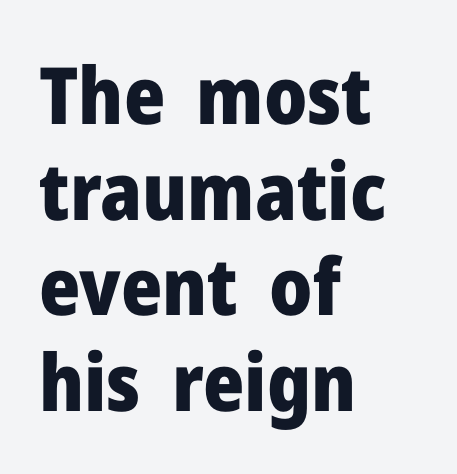
{"serif": "no", "italic": "no", "bold": "yes", "weight": "heavy", "width": "normal", "stroke_contrast": "low", "x_height": "medium", "monospaced": "no", "underline": "no", "align": "left", "line_spacing_ratio": 1.21, "letter_spacing": "normal", "letter_spacing_em": 0.0, "glyph_px": 79}
